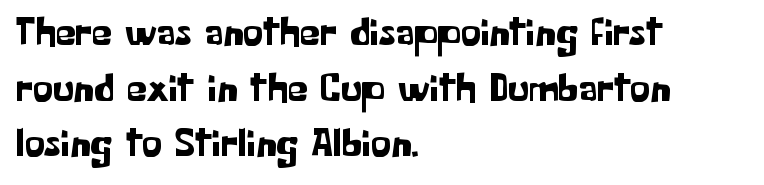
{"serif": "no", "italic": "no", "width": "normal", "stroke_contrast": "low", "x_height": "medium", "monospaced": "no", "underline": "no", "align": "left", "line_spacing": "normal", "line_spacing_ratio": 1.39, "letter_spacing": "normal", "letter_spacing_em": 0.0, "glyph_px": 40}
